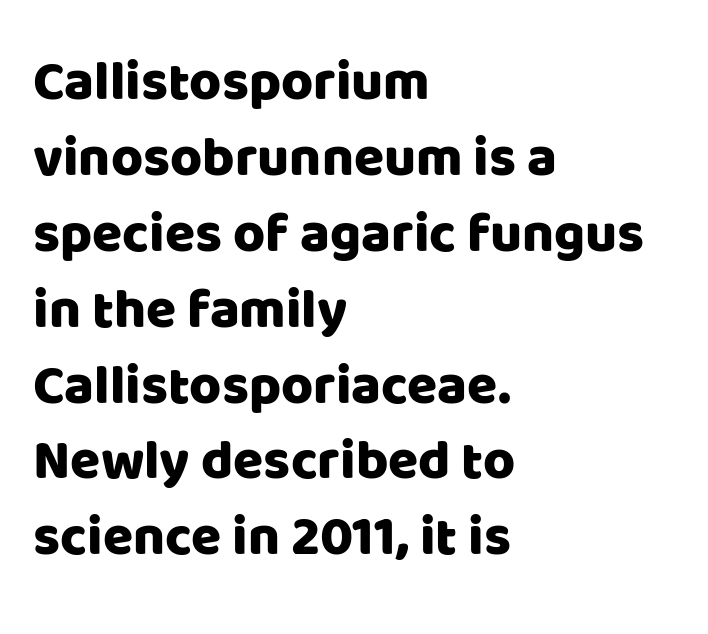
The image shows 55 px sans-serif type, upright; set left-aligned, normal line spacing (1.38x), normal letter spacing, not underlined; low stroke contrast and a large x-height.
